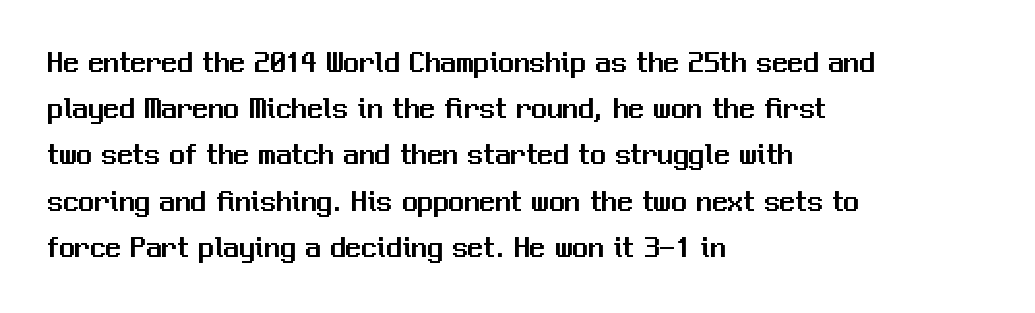
Q: Is the text italic (slanted)? A: No, it is upright.
Q: Is the typeface a serif or a sans-serif typeface? A: Sans-serif.
Q: Is the text underlined? A: No.
Q: How is the paragraph aligned? A: Left-aligned.
Q: Is the spacing between letters normal or unusually wide? A: Normal.
Q: Is the spacing between lines tight, normal or loose? A: Normal.
Q: Width (condensed, normal, or wide)? A: Normal.
Q: Stroke contrast? A: Medium.
Q: x-height? A: Medium.
Q: Monospaced? A: No.
